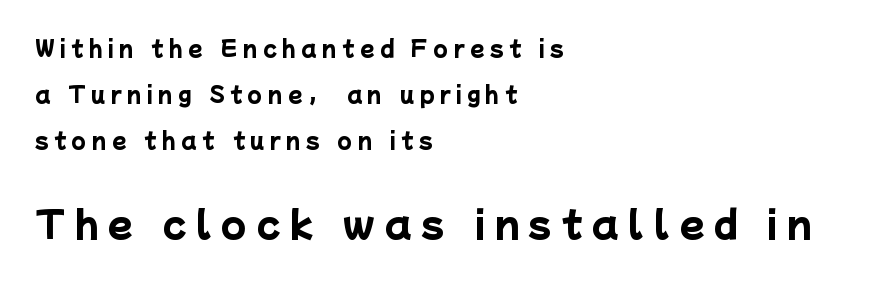
Q: Is the text bold? A: Yes.
Q: Is the typeface a serif or a sans-serif typeface? A: Sans-serif.
Q: Is the text underlined? A: No.
Q: How is the paragraph aligned? A: Left-aligned.
Q: Is the spacing between letters normal or unusually wide? A: Unusually wide.
Q: Is the spacing between lines tight, normal or loose? A: Loose.
Q: Which block of text is set in a larger size, the first (top) or the second (bottom)? A: The second (bottom) one.
Q: Width (condensed, normal, or wide)? A: Normal.
Q: Stroke contrast? A: Low.
Q: x-height? A: Medium.
Q: Monospaced? A: No.
